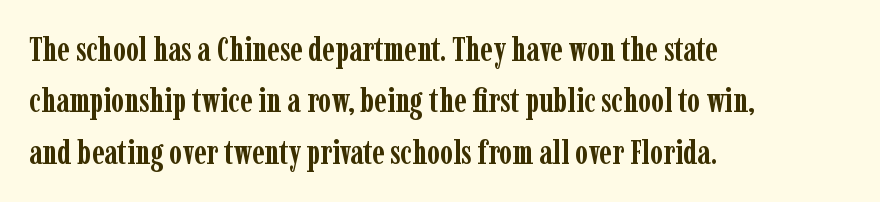
Q: Is the text bold? A: Yes.
Q: Is the text italic (slanted)? A: No, it is upright.
Q: Is the typeface a serif or a sans-serif typeface? A: Serif.
Q: Is the text underlined? A: No.
Q: How is the paragraph aligned? A: Left-aligned.
Q: Is the spacing between letters normal or unusually wide? A: Normal.
Q: Is the spacing between lines tight, normal or loose? A: Normal.
Q: Width (condensed, normal, or wide)? A: Condensed.
Q: Stroke contrast? A: Low.
Q: x-height? A: Medium.
Q: Monospaced? A: No.
